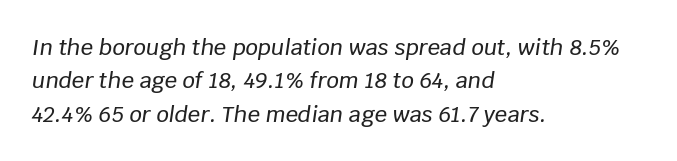
{"italic": "yes", "lean": "right", "slant_degrees": 8, "underline": "no", "align": "left", "line_spacing": "normal", "line_spacing_ratio": 1.52, "letter_spacing": "normal", "letter_spacing_em": 0.0, "glyph_px": 22}
